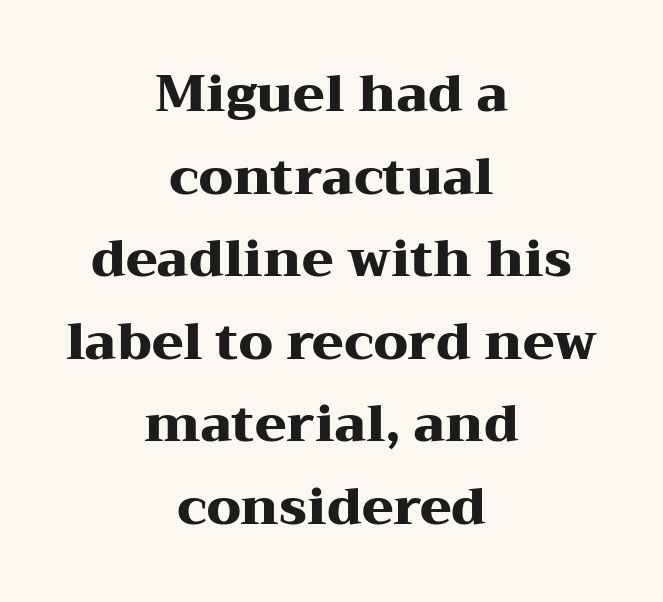
{"serif": "yes", "italic": "no", "bold": "yes", "weight": "heavy", "width": "wide", "stroke_contrast": "medium", "x_height": "medium", "monospaced": "no", "underline": "no", "align": "center", "line_spacing": "normal", "line_spacing_ratio": 1.62, "letter_spacing": "normal", "letter_spacing_em": 0.0, "glyph_px": 51}
